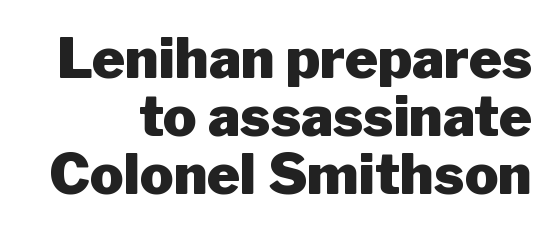
The image shows 56 px heavy sans-serif type, upright; set tight line spacing (1.04x), normal letter spacing, not underlined; low stroke contrast and a medium x-height.
